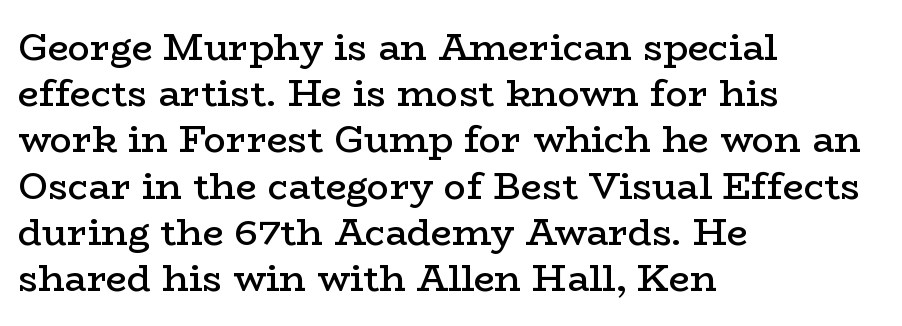
The image shows 37 px semibold, wide serif type, upright; set left-aligned, normal line spacing (1.25x), normal letter spacing, not underlined; low stroke contrast and a medium x-height.
